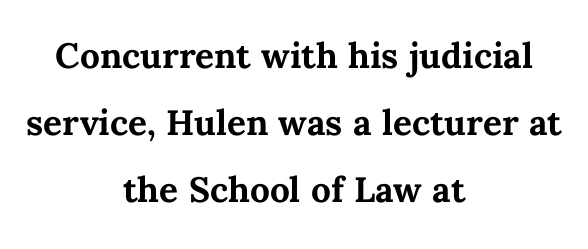
The image shows 47 px semibold type, upright; set centered, normal line spacing (1.43x), normal letter spacing, not underlined; medium stroke contrast and a medium x-height.
